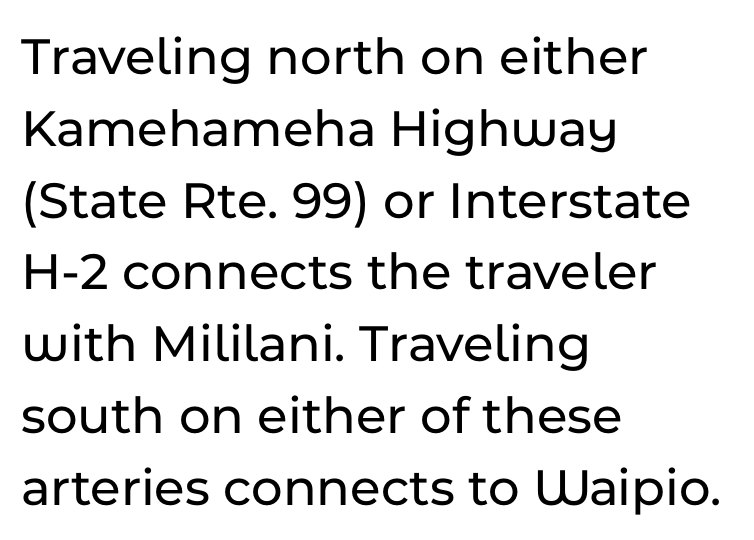
The image shows 54 px sans-serif type, upright; set left-aligned, normal line spacing (1.33x), normal letter spacing, not underlined; low stroke contrast and a medium x-height.
